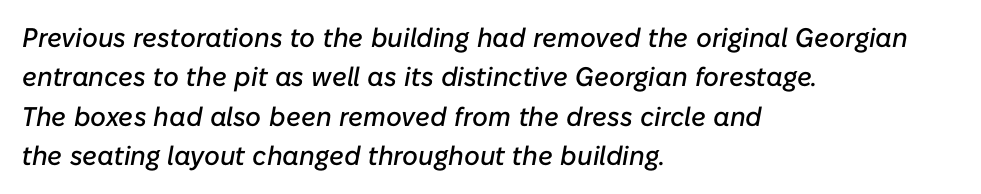
The image shows 27 px text type, italic (leaning right); set left-aligned, normal line spacing (1.46x), normal letter spacing, not underlined.
